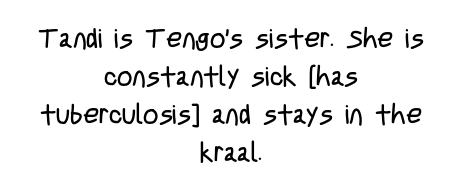
{"italic": "no", "bold": "no", "underline": "no", "align": "center", "line_spacing": "normal", "line_spacing_ratio": 1.41, "letter_spacing": "normal", "letter_spacing_em": 0.0, "glyph_px": 27}
